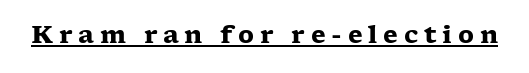
The image shows 24 px bold type, upright; set unusually wide letter spacing (+0.24 em), underlined.
